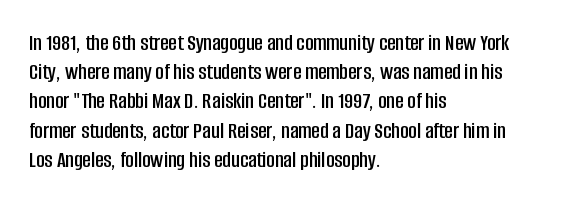
Q: Is the text italic (slanted)? A: No, it is upright.
Q: Is the text underlined? A: No.
Q: How is the paragraph aligned? A: Left-aligned.
Q: Is the spacing between letters normal or unusually wide? A: Normal.
Q: Is the spacing between lines tight, normal or loose? A: Normal.
